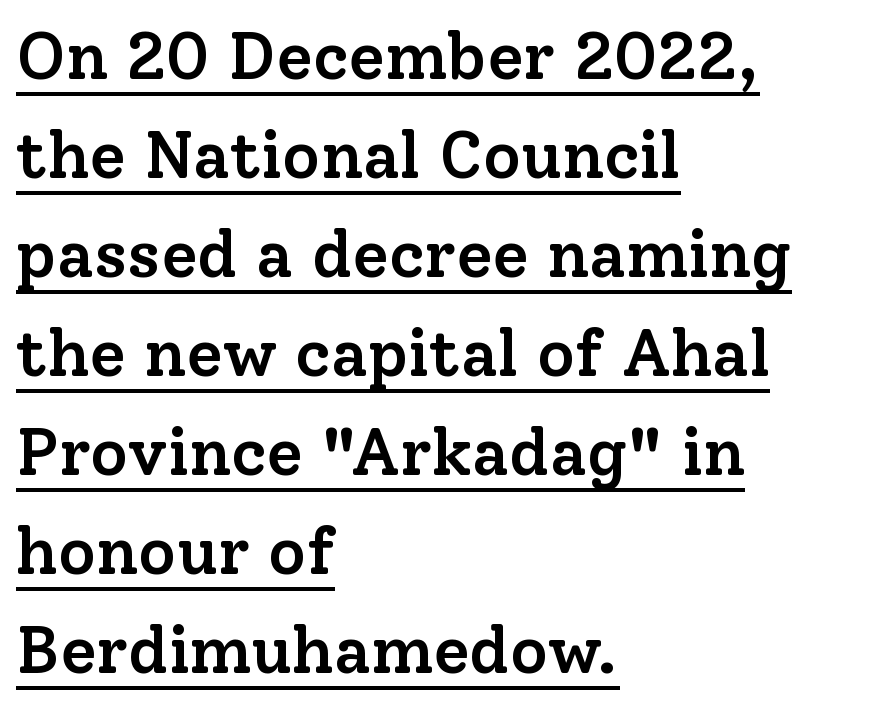
The image shows 66 px semibold serif type, upright; set left-aligned, normal line spacing (1.5x), normal letter spacing, underlined; low stroke contrast and a medium x-height.
